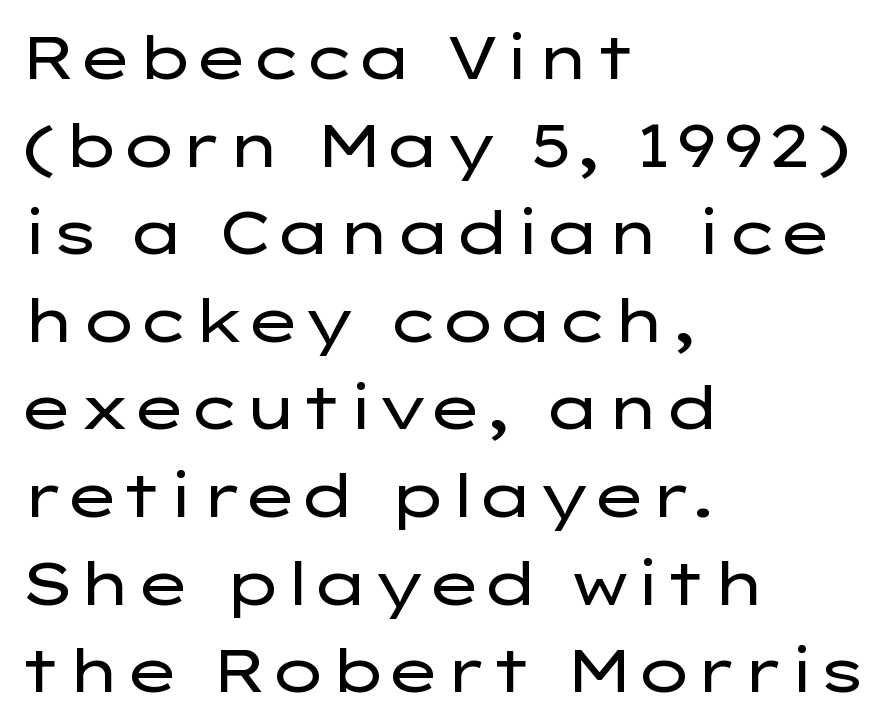
The strokes carry an ordinary text weight at most. Words float on clear page, feet unadorned. Italic: no, the glyphs are upright roman. How are the letters spaced? Ordinarily, with no added tracking.
